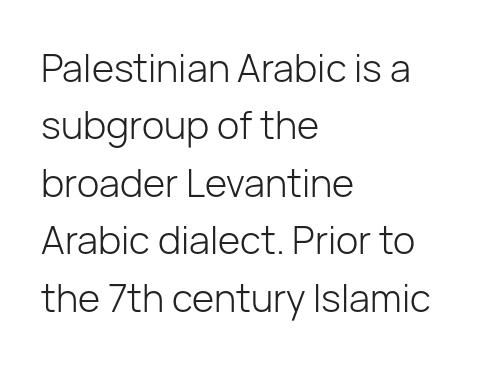
Vertical strokes here are truly vertical. Leading matches the norm, producing a regular column. Look at the bottom of the vertical strokes: they stop flat, with no serifs. The rag falls on the right side of this text block. The specimen omits any rule beneath the text block's lines. Character widths vary here, with narrow letters taking less room than wide ones.
